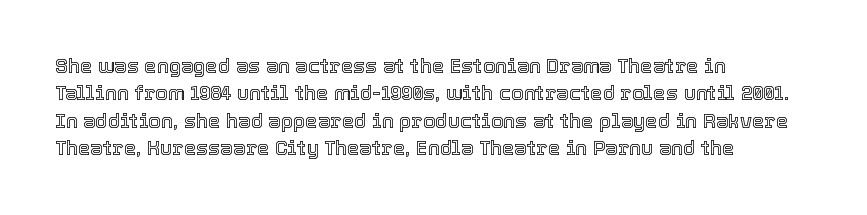
Q: Is the text italic (slanted)? A: No, it is upright.
Q: Is the text underlined? A: No.
Q: How is the paragraph aligned? A: Left-aligned.
Q: Is the spacing between letters normal or unusually wide? A: Normal.
Q: Is the spacing between lines tight, normal or loose? A: Normal.
